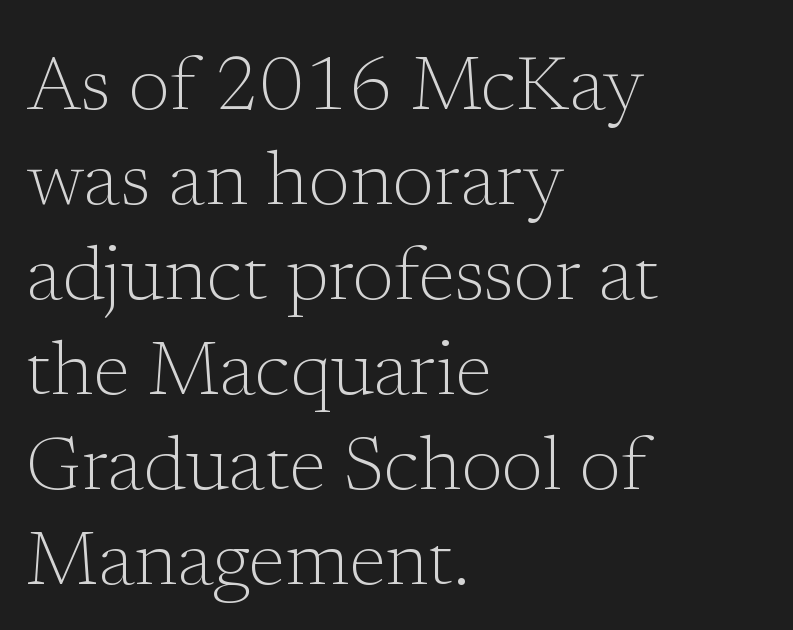
Q: Is the text bold? A: No.
Q: Is the text italic (slanted)? A: No, it is upright.
Q: Is the typeface a serif or a sans-serif typeface? A: Serif.
Q: Is the text underlined? A: No.
Q: How is the paragraph aligned? A: Left-aligned.
Q: Is the spacing between letters normal or unusually wide? A: Normal.
Q: Is the spacing between lines tight, normal or loose? A: Normal.
Q: Width (condensed, normal, or wide)? A: Normal.
Q: Stroke contrast? A: Low.
Q: x-height? A: Medium.
Q: Monospaced? A: No.
